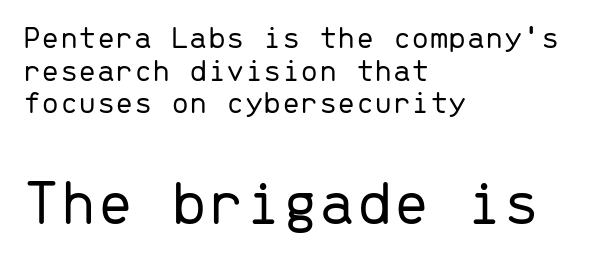
The characters are drawn with everyday or finer stroke widths. This sample is left-justified, so line endings fall wherever the words run out. The rendering uses a small line-height, squeezing the rows. Scale increases going downward across the two blocks. Think of a typewriter: that constant character pitch is what you see here.
